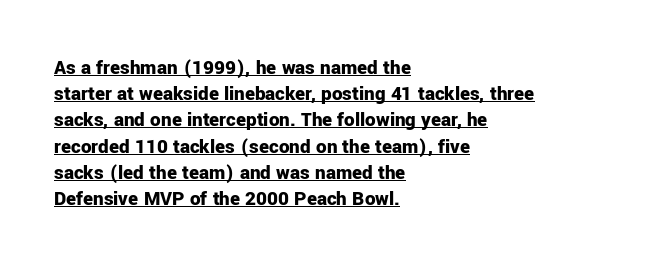
Thick stems and heavy bowls — unmistakably bold. This is the regular roman posture of the typeface. Every row of glyphs begins at an identical x-position on the left. In terms of leading, this rendering sits right in the middle.
